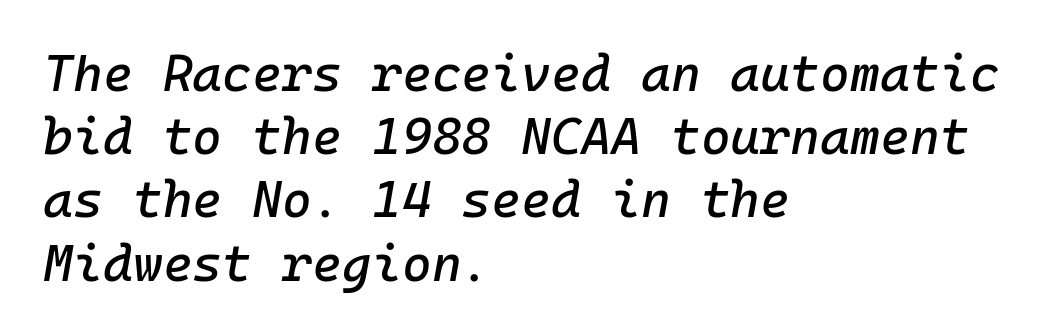
{"italic": "yes", "lean": "right", "slant_degrees": 10, "width": "normal", "stroke_contrast": "low", "x_height": "medium", "monospaced": "yes", "underline": "no", "align": "left", "line_spacing_ratio": 1.24, "letter_spacing": "normal", "letter_spacing_em": 0.0, "glyph_px": 51}
